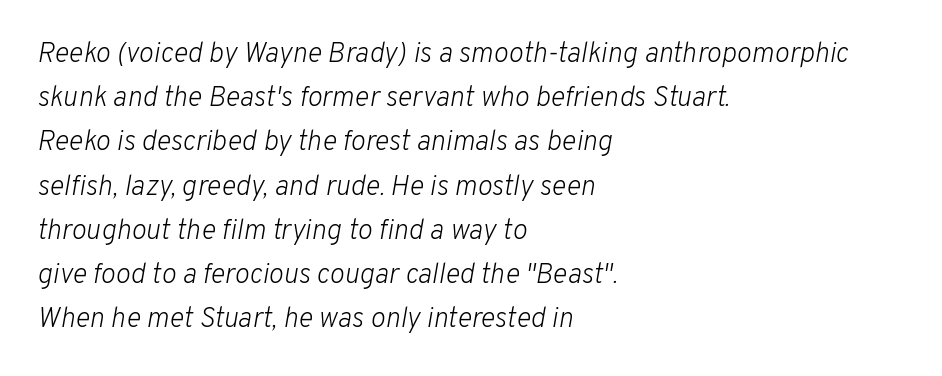
{"italic": "yes", "lean": "right", "slant_degrees": 10, "bold": "no", "weight": "light", "width": "normal", "stroke_contrast": "low", "x_height": "medium", "monospaced": "no", "underline": "no", "align": "left", "line_spacing": "normal", "line_spacing_ratio": 1.58, "letter_spacing": "normal", "letter_spacing_em": 0.0, "glyph_px": 28}
